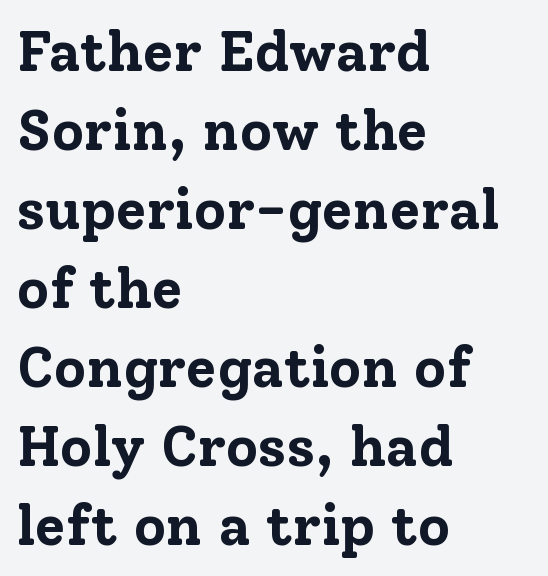
The image shows 56 px bold serif type, upright; set left-aligned, normal line spacing (1.41x), normal letter spacing, not underlined; low stroke contrast and a medium x-height.
